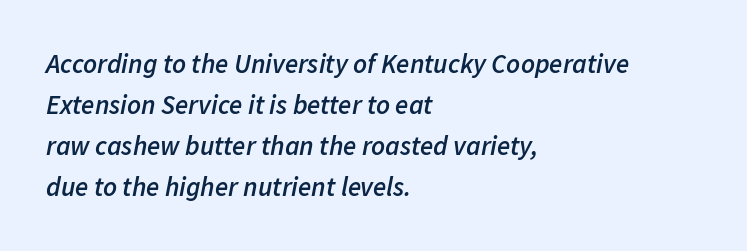
Q: Is the text bold? A: Semi-bold.
Q: Is the text italic (slanted)? A: Yes, it leans right by about 11 degrees.
Q: Is the text underlined? A: No.
Q: How is the paragraph aligned? A: Left-aligned.
Q: Is the spacing between letters normal or unusually wide? A: Normal.
Q: Is the spacing between lines tight, normal or loose? A: Normal.
